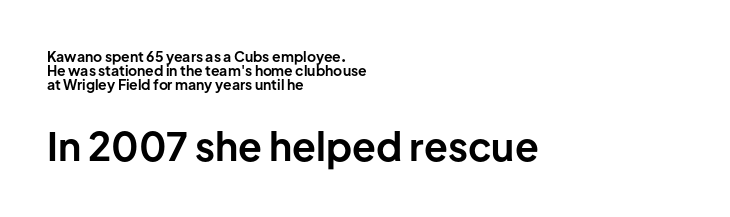
Q: Is the text bold? A: Yes.
Q: Is the text italic (slanted)? A: No, it is upright.
Q: Is the typeface a serif or a sans-serif typeface? A: Sans-serif.
Q: Is the text underlined? A: No.
Q: How is the paragraph aligned? A: Left-aligned.
Q: Is the spacing between letters normal or unusually wide? A: Normal.
Q: Is the spacing between lines tight, normal or loose? A: Tight.
Q: Which block of text is set in a larger size, the first (top) or the second (bottom)? A: The second (bottom) one.
Q: Width (condensed, normal, or wide)? A: Normal.
Q: Stroke contrast? A: Low.
Q: x-height? A: Medium.
Q: Monospaced? A: No.
